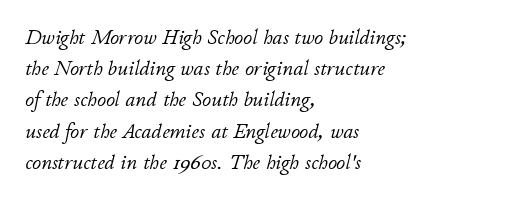
{"italic": "yes", "lean": "right", "slant_degrees": 11, "bold": "no", "underline": "no", "align": "left", "line_spacing": "normal", "line_spacing_ratio": 1.42, "letter_spacing": "normal", "letter_spacing_em": 0.0, "glyph_px": 22}
